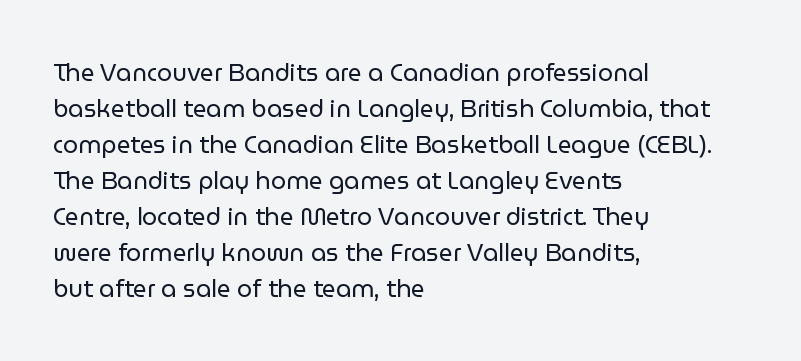
{"italic": "no", "bold": "no", "underline": "no", "align": "left", "line_spacing": "normal", "line_spacing_ratio": 1.5, "letter_spacing": "normal", "letter_spacing_em": 0.0, "glyph_px": 24}
